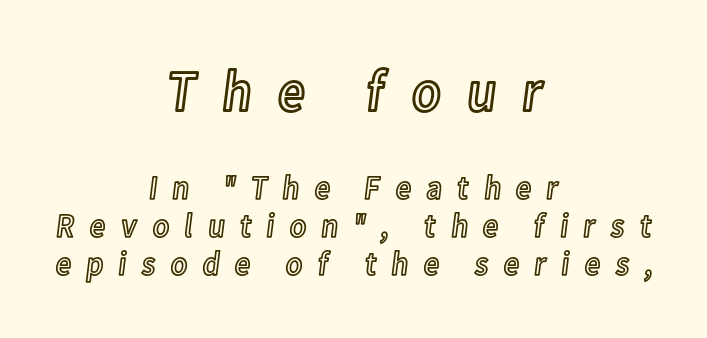
Q: Is the text italic (slanted)? A: Yes.
Q: Is the text underlined? A: No.
Q: How is the paragraph aligned? A: Centered.
Q: Is the spacing between letters normal or unusually wide? A: Unusually wide.
Q: Is the spacing between lines tight, normal or loose? A: Tight.
Q: Which block of text is set in a larger size, the first (top) or the second (bottom)? A: The first (top) one.
Q: Width (condensed, normal, or wide)? A: Condensed.
Q: x-height? A: Medium.
Q: Monospaced? A: No.
